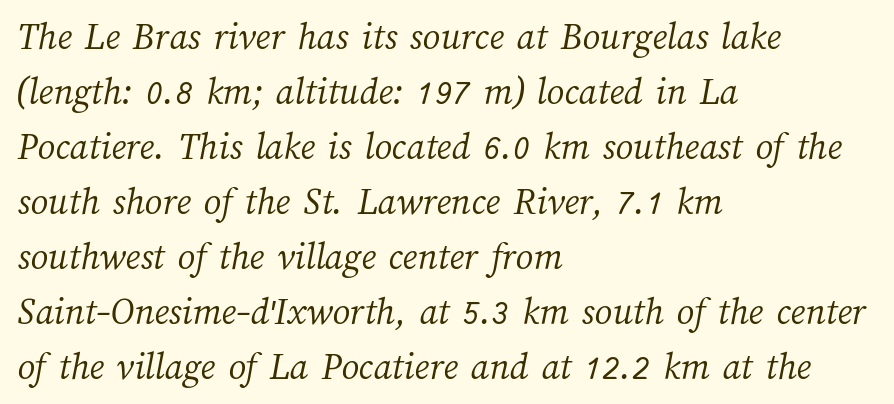
The image shows 39 px light type; set left-aligned, normal line spacing (1.41x), normal letter spacing, not underlined; medium stroke contrast and a medium x-height.
